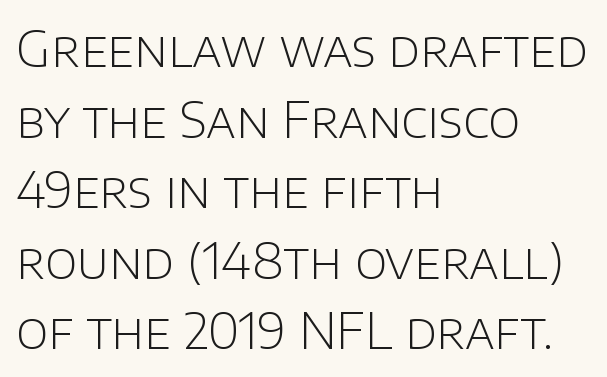
The image shows 49 px light sans-serif type, upright; set left-aligned, normal line spacing (1.44x), normal letter spacing, not underlined; low stroke contrast and a large x-height.
